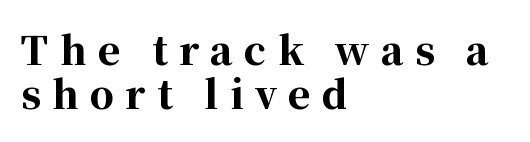
The image shows 38 px bold serif type, upright; set left-aligned, line spacing 1.17x, unusually wide letter spacing (+0.3 em), not underlined; high stroke contrast and a medium x-height.
